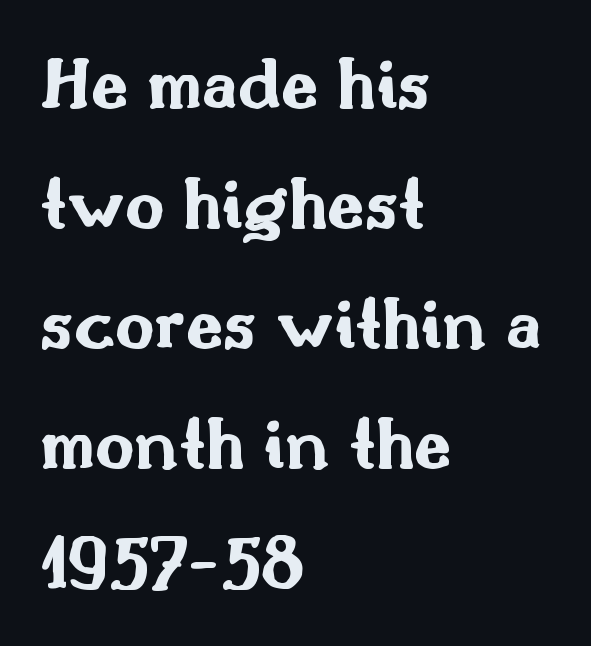
Q: Is the text bold? A: Yes.
Q: Is the text italic (slanted)? A: No, it is upright.
Q: Is the typeface a serif or a sans-serif typeface? A: Sans-serif.
Q: Is the text underlined? A: No.
Q: How is the paragraph aligned? A: Left-aligned.
Q: Is the spacing between letters normal or unusually wide? A: Normal.
Q: Is the spacing between lines tight, normal or loose? A: Normal.
Q: Width (condensed, normal, or wide)? A: Wide.
Q: Stroke contrast? A: Medium.
Q: x-height? A: Small.
Q: Monospaced? A: No.
